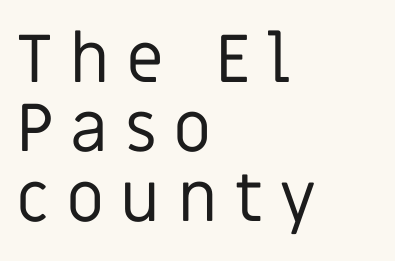
{"serif": "no", "italic": "no", "bold": "no", "weight": "regular", "width": "normal", "stroke_contrast": "low", "x_height": "large", "monospaced": "no", "underline": "no", "align": "left", "line_spacing": "tight", "line_spacing_ratio": 1.02, "letter_spacing": "wide", "letter_spacing_em": 0.24, "glyph_px": 68}
